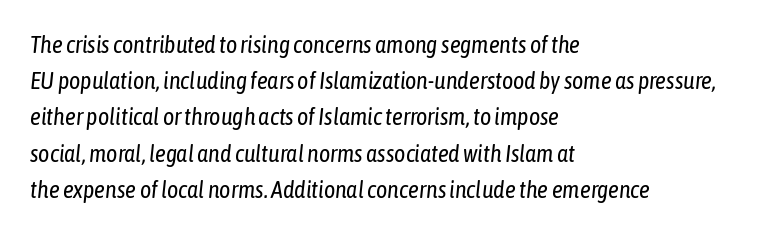
The image shows 24 px text type, italic (leaning right); set left-aligned, normal line spacing (1.51x), normal letter spacing, not underlined.
